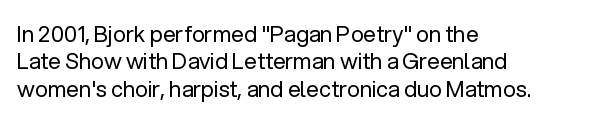
Counters stay open thanks to moderate or lighter strokes. All the whitespace from short lines collects on the right. Normally led — the rows are evenly, conventionally spaced. The glyphs are unaccompanied by any horizontal stroke below them.
